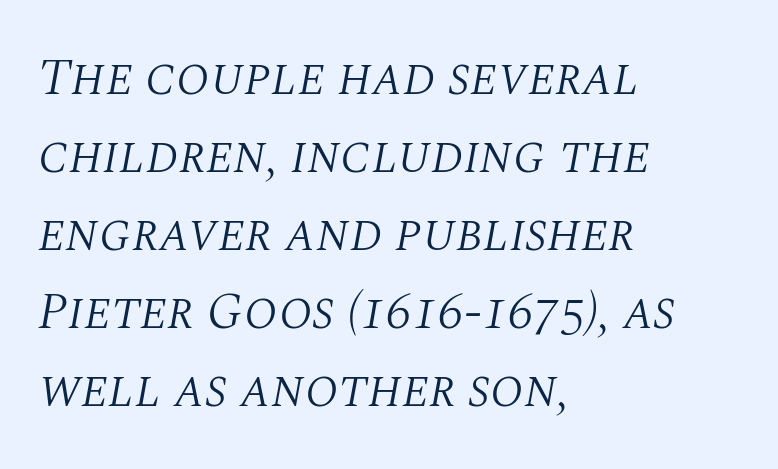
The image shows 52 px light serif type, italic (leaning right); set left-aligned, normal line spacing (1.5x), normal letter spacing, not underlined; medium stroke contrast and a large x-height.
